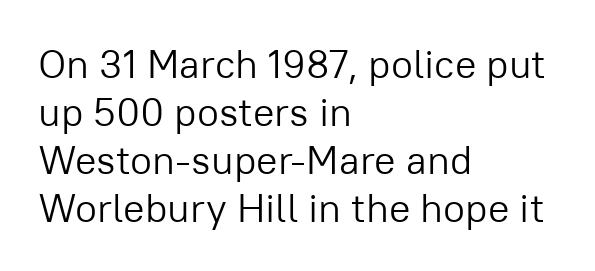
Think of a printed novel: that variable character pitch is what you see here. Between one letter and the next there's only the usual sliver of space. Teacher's note: observe the even left margin — that is flush-left alignment. Honestly, there is no underline to notice here at all. The characters display no serif detailing; their extremities are plain. This sample uses an upright cut, with every glyph sitting square on the baseline.
